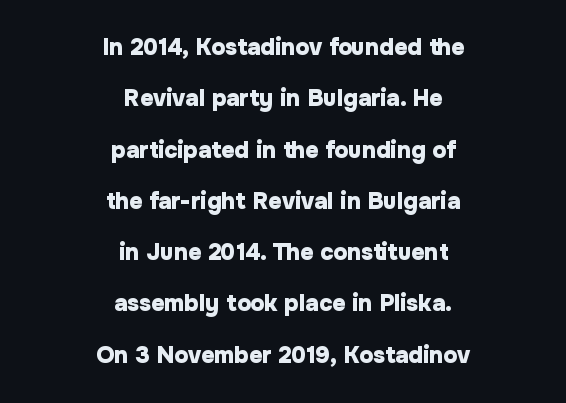
The image shows 23 px bold type, upright; set centered, loose line spacing (2.23x), normal letter spacing, not underlined.
